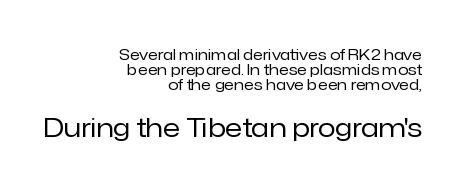
{"italic": "no", "bold": "no", "underline": "no", "align": "right", "line_spacing": "tight", "line_spacing_ratio": 0.99, "letter_spacing": "normal", "letter_spacing_em": 0.0, "larger_block": "second", "size_ratio": 1.73, "glyph_px": 26}
